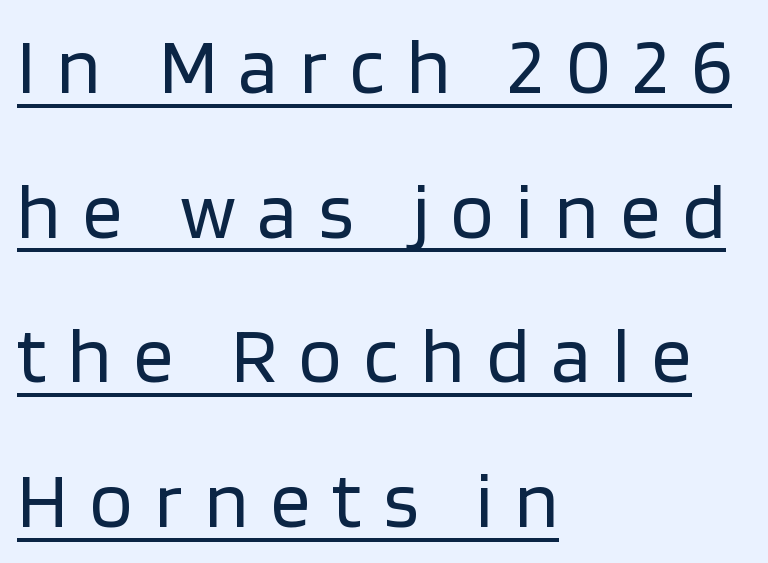
Compared with typical body copy, the letter spacing here is much looser. Descenders here cross a horizontal rule under the line. The typography opts for an upright posture over an oblique one. Proportional: the letters do not fall into vertical columns.
